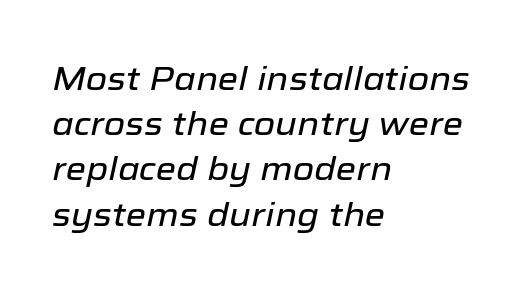
{"italic": "yes", "lean": "right", "slant_degrees": 12, "width": "normal", "stroke_contrast": "low", "x_height": "medium", "monospaced": "no", "underline": "no", "align": "left", "line_spacing": "normal", "line_spacing_ratio": 1.37, "letter_spacing": "normal", "letter_spacing_em": 0.0, "glyph_px": 33}
